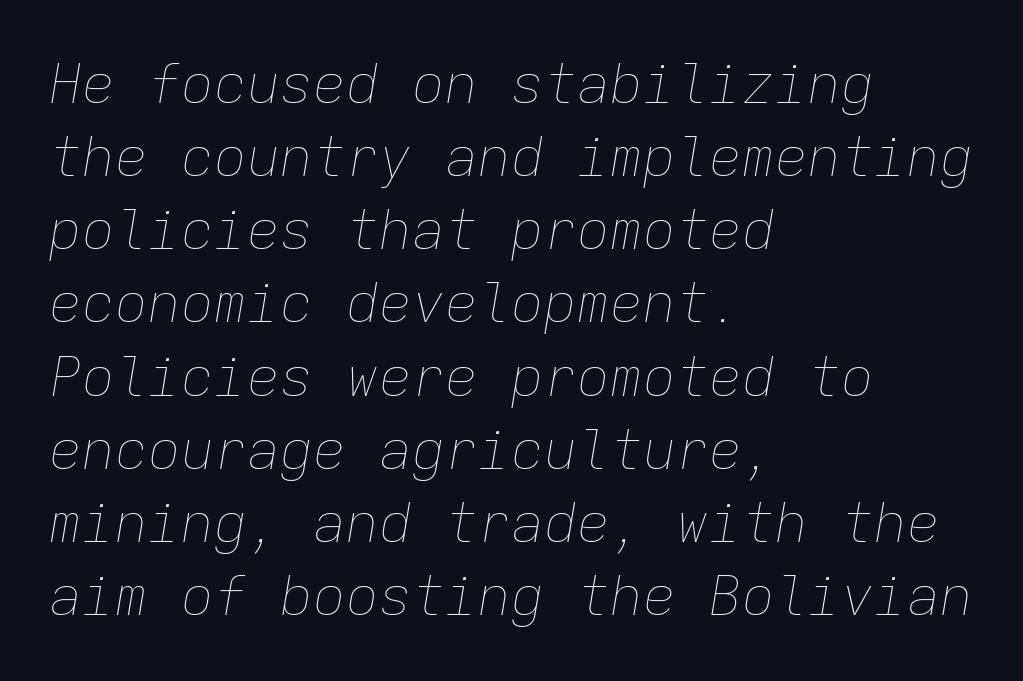
{"italic": "yes", "lean": "right", "slant_degrees": 9, "bold": "no", "weight": "thin", "width": "normal", "stroke_contrast": "low", "x_height": "medium", "monospaced": "yes", "underline": "no", "align": "left", "line_spacing": "normal", "line_spacing_ratio": 1.33, "letter_spacing": "normal", "letter_spacing_em": 0.0, "glyph_px": 55}
